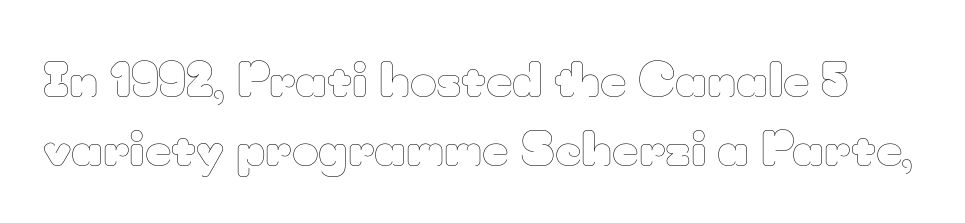
{"italic": "no", "bold": "no", "weight": "thin", "width": "normal", "stroke_contrast": "low", "x_height": "small", "monospaced": "no", "underline": "no", "line_spacing": "normal", "line_spacing_ratio": 1.49, "letter_spacing": "normal", "letter_spacing_em": 0.0, "glyph_px": 46}
